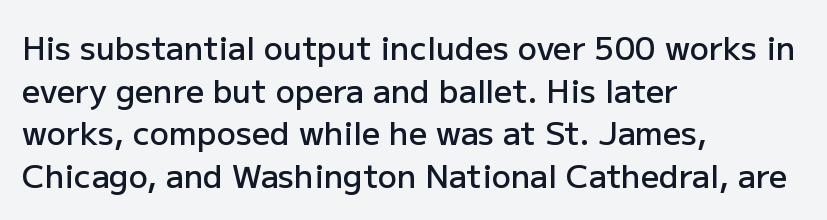
{"serif": "no", "italic": "no", "bold": "semi", "weight": "semibold", "width": "normal", "stroke_contrast": "low", "x_height": "medium", "monospaced": "no", "underline": "no", "align": "left", "line_spacing": "normal", "line_spacing_ratio": 1.33, "letter_spacing": "normal", "letter_spacing_em": 0.0, "glyph_px": 32}
